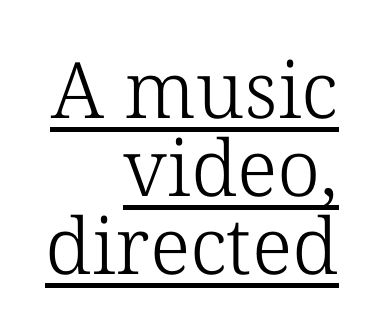
{"serif": "yes", "italic": "no", "bold": "no", "weight": "light", "width": "normal", "stroke_contrast": "low", "x_height": "medium", "monospaced": "no", "underline": "yes", "align": "right", "line_spacing": "tight", "line_spacing_ratio": 1.0, "letter_spacing": "normal", "letter_spacing_em": 0.0, "glyph_px": 78}
